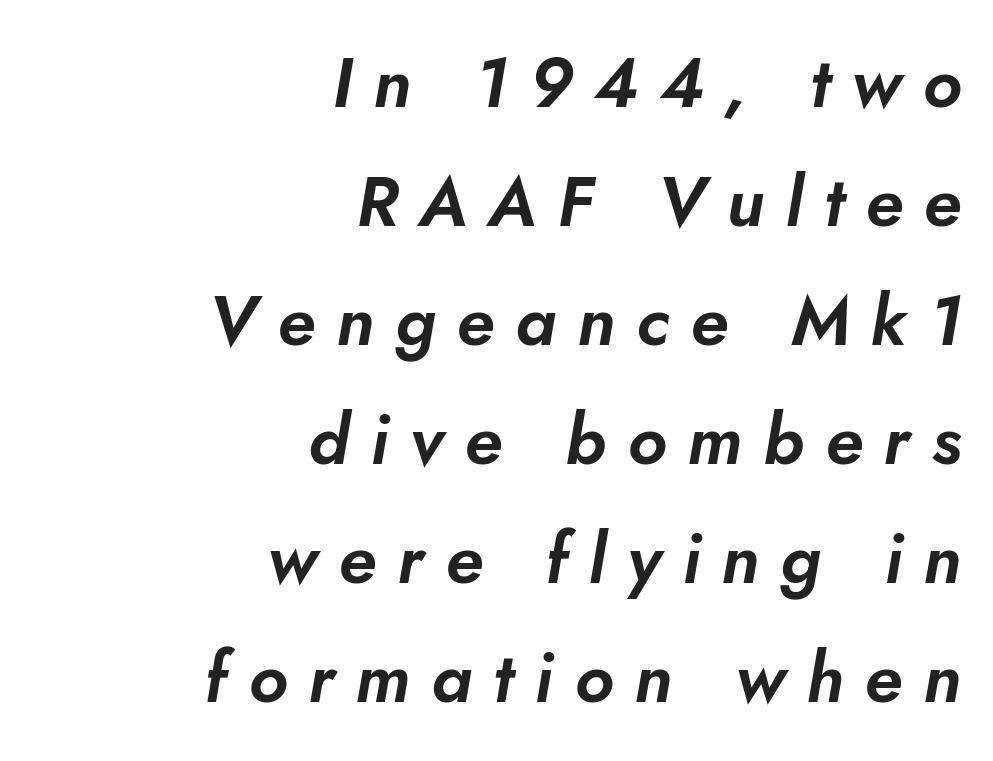
The rendering inserts visible extra space after every character. The rendering anchors every line to the right-hand side. The strip under each line holds only bare page. Slanted lettering throughout.
